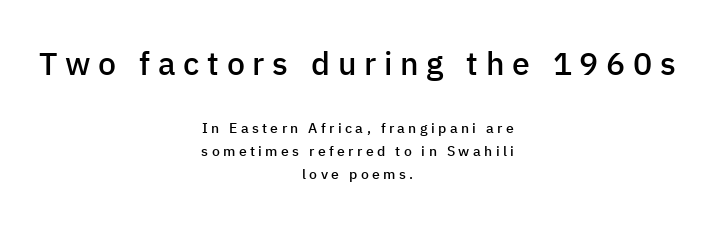
Q: Is the text bold? A: Semi-bold.
Q: Is the text italic (slanted)? A: No, it is upright.
Q: Is the typeface a serif or a sans-serif typeface? A: Sans-serif.
Q: Is the text underlined? A: No.
Q: How is the paragraph aligned? A: Centered.
Q: Is the spacing between letters normal or unusually wide? A: Unusually wide.
Q: Is the spacing between lines tight, normal or loose? A: Normal.
Q: Which block of text is set in a larger size, the first (top) or the second (bottom)? A: The first (top) one.
Q: Width (condensed, normal, or wide)? A: Normal.
Q: Stroke contrast? A: Low.
Q: x-height? A: Medium.
Q: Monospaced? A: No.
